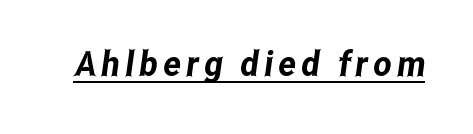
{"serif": "no", "width": "condensed", "stroke_contrast": "low", "x_height": "medium", "monospaced": "no", "underline": "yes", "glyph_px": 35}
